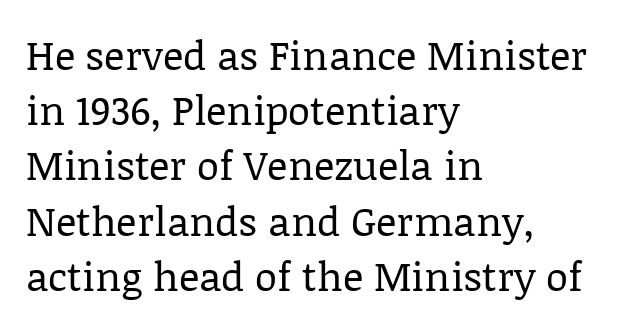
You could not count columns in this text — the font is proportionally spaced. Alignment: flush left. Regular leading. The words here are not underlined.
